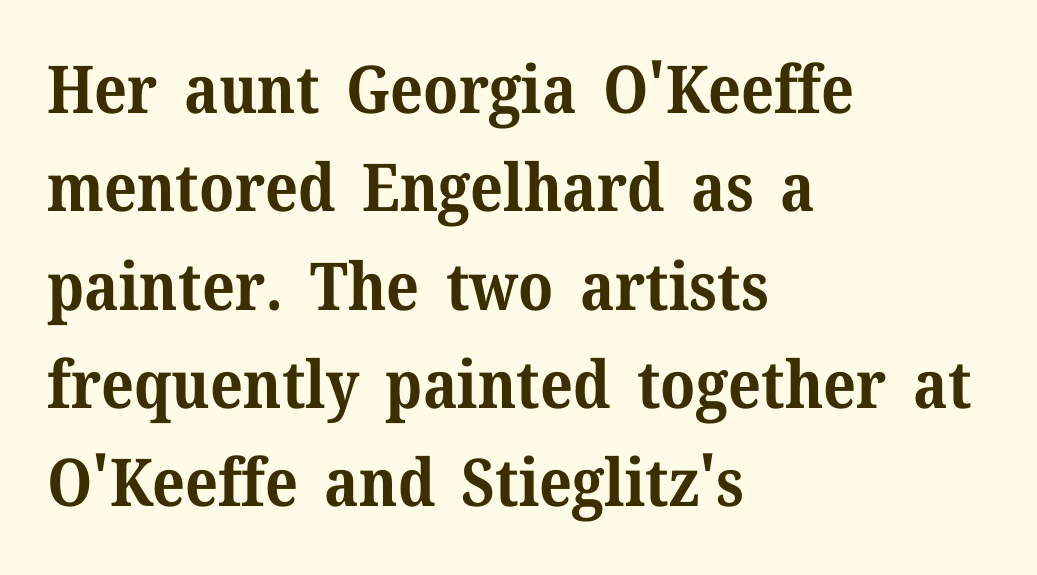
The image shows 66 px bold serif type, upright; set left-aligned, normal line spacing (1.49x), normal letter spacing, not underlined; medium stroke contrast and a medium x-height.
